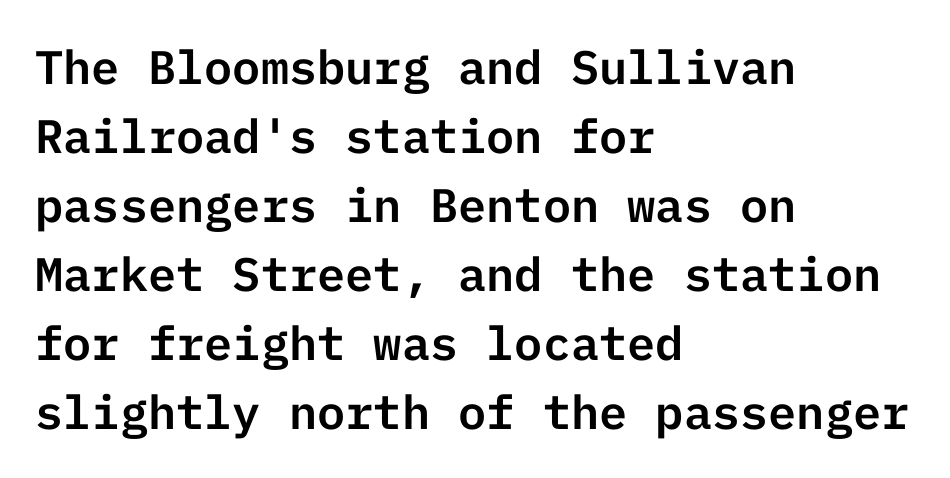
{"serif": "no", "italic": "no", "width": "normal", "stroke_contrast": "low", "x_height": "medium", "underline": "no", "align": "left", "line_spacing": "normal", "line_spacing_ratio": 1.47, "letter_spacing": "normal", "letter_spacing_em": 0.0, "glyph_px": 47}
